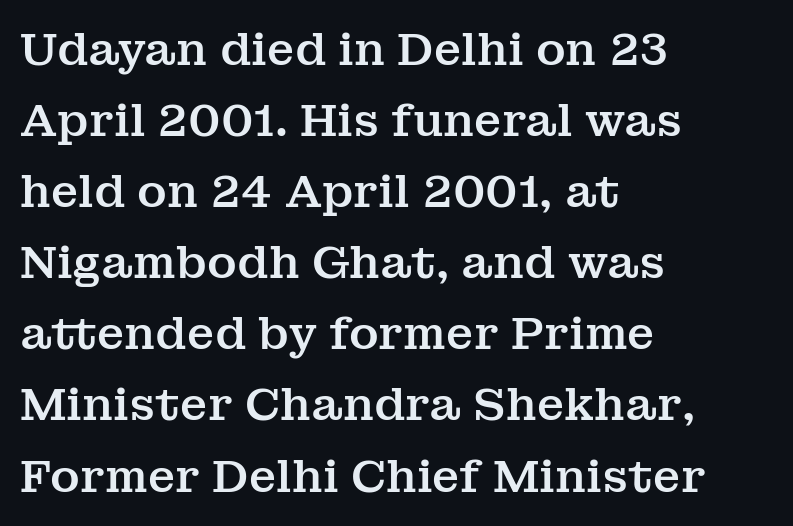
The image shows 45 px serif type, upright; set left-aligned, normal line spacing (1.58x), normal letter spacing, not underlined; medium stroke contrast and a medium x-height.
